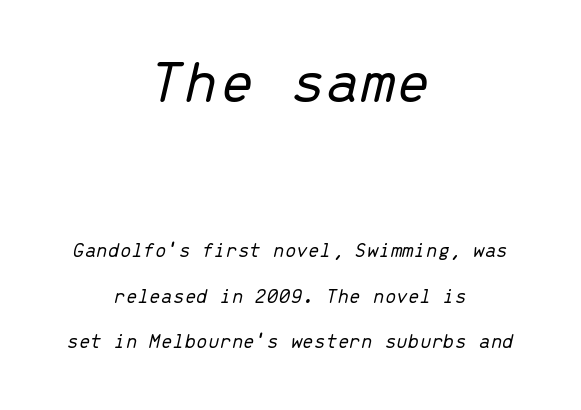
The image shows 63 px light type, italic (leaning right), monospaced; set centered, loose line spacing (2.16x), normal letter spacing, not underlined; the first (top) block is 3.0x larger; low stroke contrast and a medium x-height.
